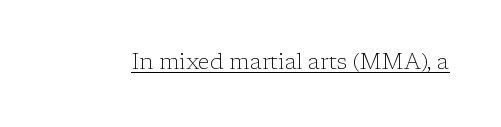
Q: Is the text bold? A: No.
Q: Is the text italic (slanted)? A: No, it is upright.
Q: Is the text underlined? A: Yes.
Q: Is the spacing between letters normal or unusually wide? A: Normal.
